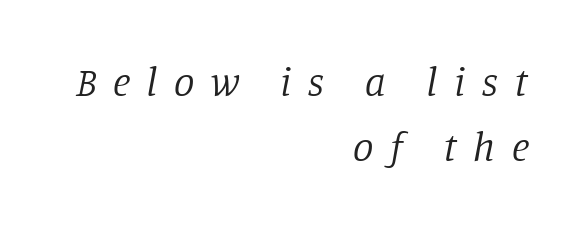
Italic: yes, the glyphs are oblique. Compared with typical paragraphs, the rows here are spaced about the same. The rendering uses natural spacing where letterforms have individual widths. This rendering employs a face with finishing strokes, i.e., a serif. The tracking reads as deliberately expanded to a designer's eye.
